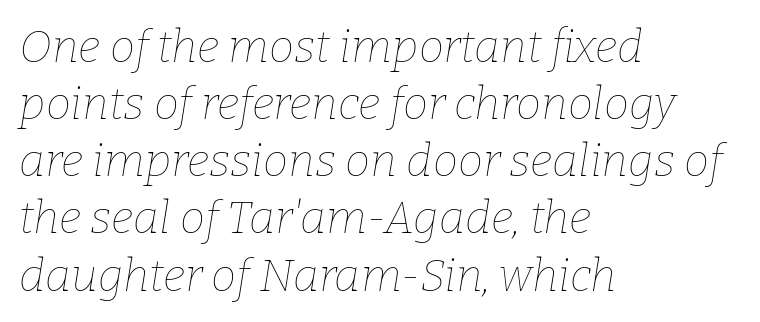
The image shows 45 px thin type, italic (leaning right); set left-aligned, normal line spacing (1.27x), normal letter spacing, not underlined; low stroke contrast and a medium x-height.
